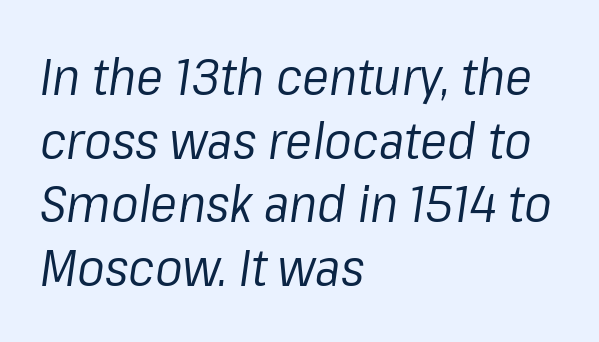
{"italic": "yes", "lean": "right", "slant_degrees": 8, "bold": "no", "weight": "regular", "width": "normal", "stroke_contrast": "low", "x_height": "medium", "monospaced": "no", "underline": "no", "align": "left", "line_spacing": "normal", "line_spacing_ratio": 1.25, "letter_spacing": "normal", "letter_spacing_em": 0.0, "glyph_px": 51}
